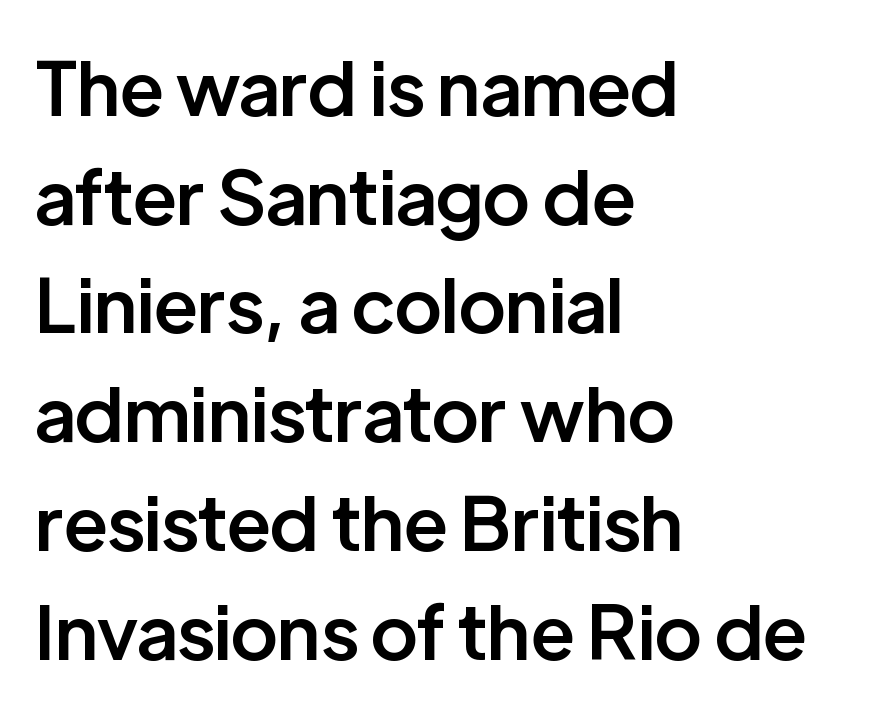
Is this a fixed-width face? No — the glyphs have proportional, varying widths. A semibold gives these letters moderate extra thickness, short of bold. The letters sit at their default tracking, neither squeezed nor spread. Horizontal bands of white between lines are of average thickness. This rendering uses left alignment, leaving the right contour irregular.
